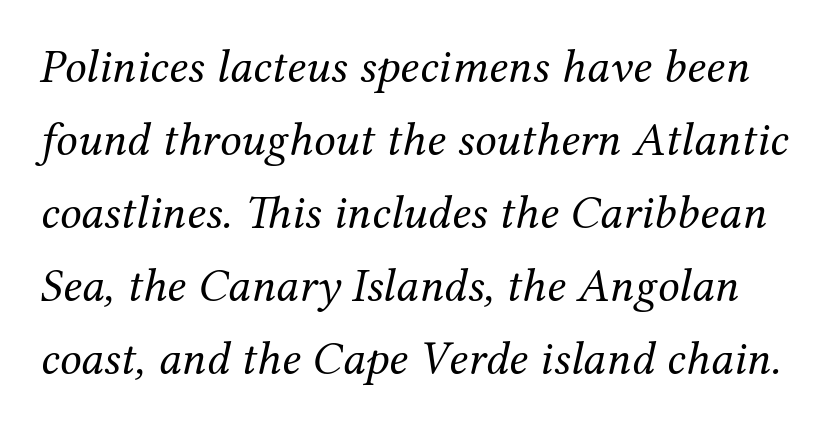
The image shows 48 px regular-weight serif type, italic (leaning right); set normal line spacing (1.52x), normal letter spacing, not underlined; medium stroke contrast and a medium x-height.
